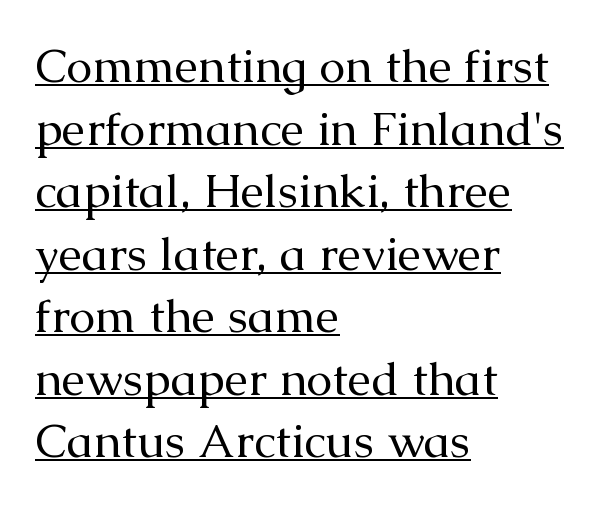
Q: Is the text bold? A: No.
Q: Is the text italic (slanted)? A: No, it is upright.
Q: Is the typeface a serif or a sans-serif typeface? A: Serif.
Q: Is the text underlined? A: Yes.
Q: How is the paragraph aligned? A: Left-aligned.
Q: Is the spacing between letters normal or unusually wide? A: Normal.
Q: Is the spacing between lines tight, normal or loose? A: Normal.
Q: Width (condensed, normal, or wide)? A: Normal.
Q: Stroke contrast? A: Medium.
Q: x-height? A: Medium.
Q: Monospaced? A: No.
